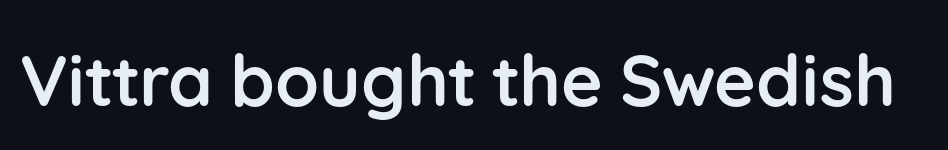
{"serif": "no", "italic": "no", "bold": "yes", "weight": "semibold", "width": "normal", "stroke_contrast": "low", "x_height": "medium", "monospaced": "no", "underline": "no", "letter_spacing": "normal", "letter_spacing_em": 0.0, "glyph_px": 71}
